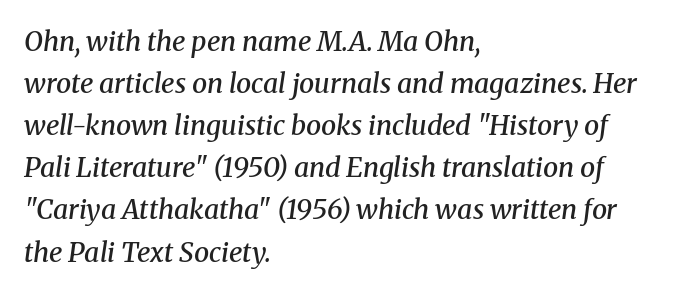
The image shows 27 px text type, italic (leaning right); set left-aligned, normal line spacing (1.56x), normal letter spacing, not underlined.
